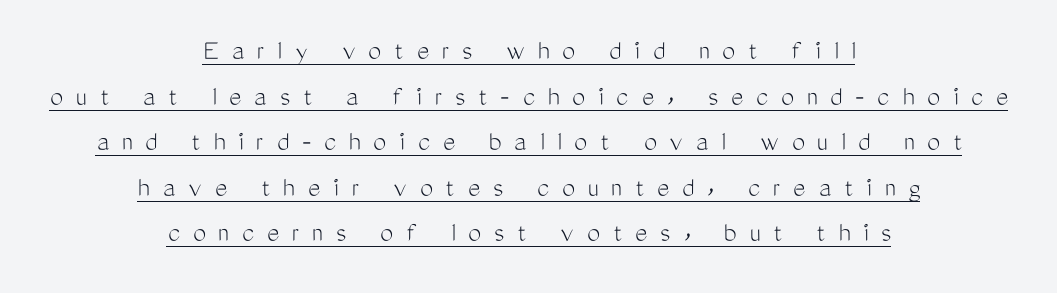
{"serif": "no", "italic": "no", "bold": "no", "weight": "light", "width": "condensed", "stroke_contrast": "medium", "x_height": "medium", "monospaced": "no", "underline": "yes", "align": "center", "line_spacing": "normal", "line_spacing_ratio": 1.57, "letter_spacing": "wide", "letter_spacing_em": 0.45, "glyph_px": 29}
